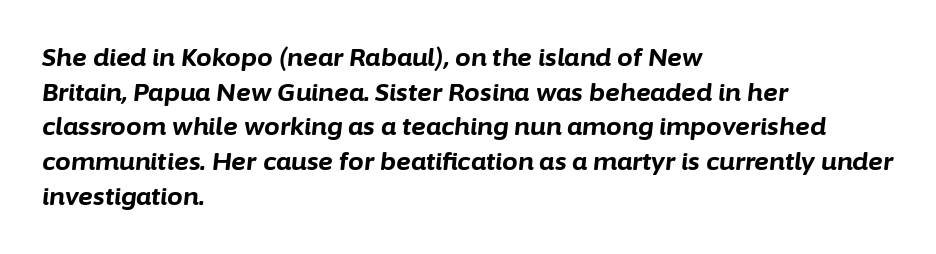
Q: Is the text bold? A: Yes.
Q: Is the text italic (slanted)? A: Yes, it leans right by about 6 degrees.
Q: Is the text underlined? A: No.
Q: How is the paragraph aligned? A: Left-aligned.
Q: Is the spacing between letters normal or unusually wide? A: Normal.
Q: Is the spacing between lines tight, normal or loose? A: Normal.
